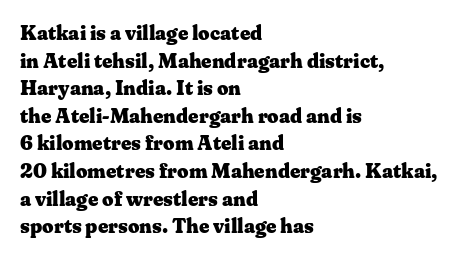
Q: Is the text bold? A: Yes.
Q: Is the text italic (slanted)? A: No, it is upright.
Q: Is the text underlined? A: No.
Q: How is the paragraph aligned? A: Left-aligned.
Q: Is the spacing between letters normal or unusually wide? A: Normal.
Q: Is the spacing between lines tight, normal or loose? A: Normal.
